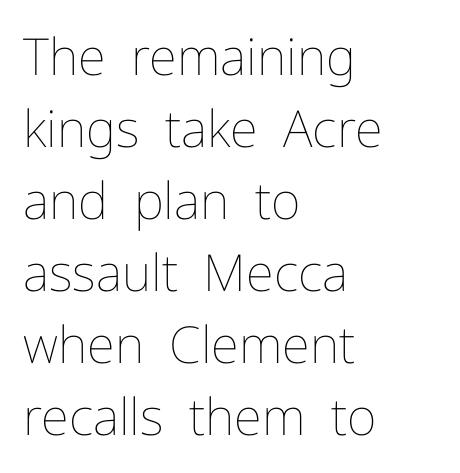
Q: Is the text bold? A: No.
Q: Is the text italic (slanted)? A: No, it is upright.
Q: Is the text underlined? A: No.
Q: How is the paragraph aligned? A: Left-aligned.
Q: Is the spacing between letters normal or unusually wide? A: Normal.
Q: Is the spacing between lines tight, normal or loose? A: Normal.
Q: Width (condensed, normal, or wide)? A: Normal.
Q: Stroke contrast? A: Low.
Q: x-height? A: Medium.
Q: Monospaced? A: No.
